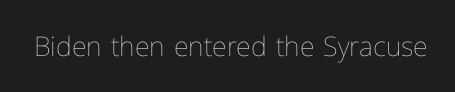
Q: Is the text bold? A: No.
Q: Is the text italic (slanted)? A: No, it is upright.
Q: Is the text underlined? A: No.
Q: Is the spacing between letters normal or unusually wide? A: Normal.
